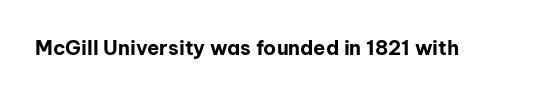
The image shows 20 px bold type, upright; set normal letter spacing, not underlined.
